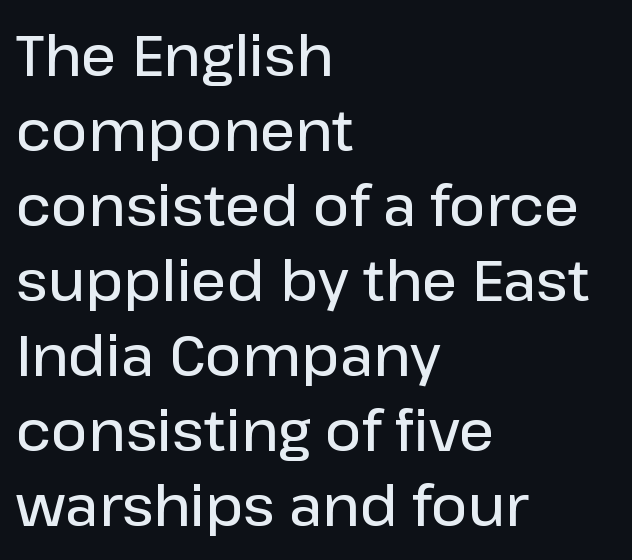
The image shows 56 px semibold sans-serif type, upright; set left-aligned, normal line spacing (1.34x), normal letter spacing, not underlined; low stroke contrast and a medium x-height.
